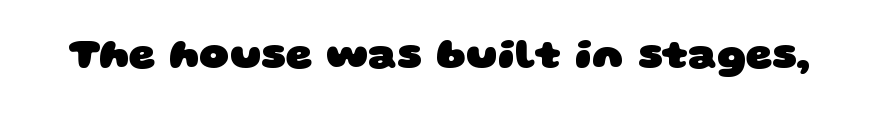
The image shows 41 px heavy, wide sans-serif type; set normal letter spacing, not underlined; low stroke contrast and a large x-height.
